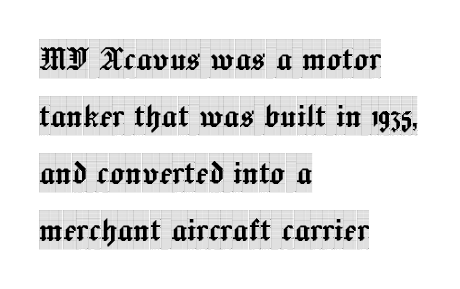
A typesetter would call this proportional, since set widths differ per character. These lines stack with their left ends in a neat column. Posture: vertical. Inter-character spacing is left at the font's built-in metrics.
